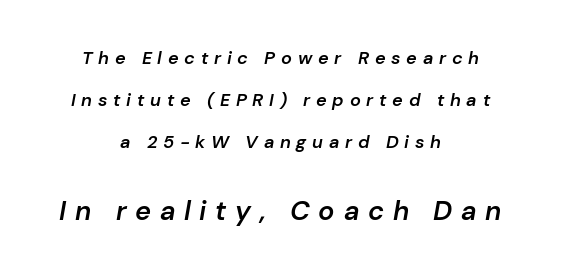
Descenders hang freely into open space. Students, note that the glyphs here are deliberately spaced far apart. The typesetter chose a symmetrical, centered arrangement here. A semibold gives these letters moderate extra thickness, short of bold. When letters slant like this, we call the style italic. Vertical spacing — loose.
